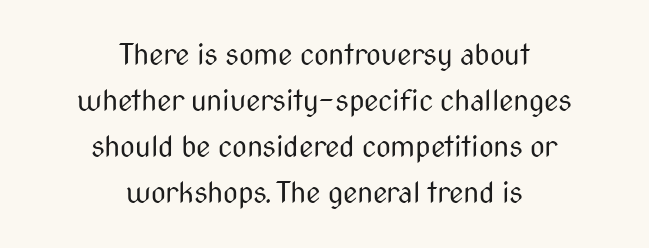
The rendering uses natural spacing where letterforms have individual widths. Which margin do the lines hug? Neither — every line sits in the middle. The space directly below the letters is spotless. The passage shown has conventional tracking throughout.
